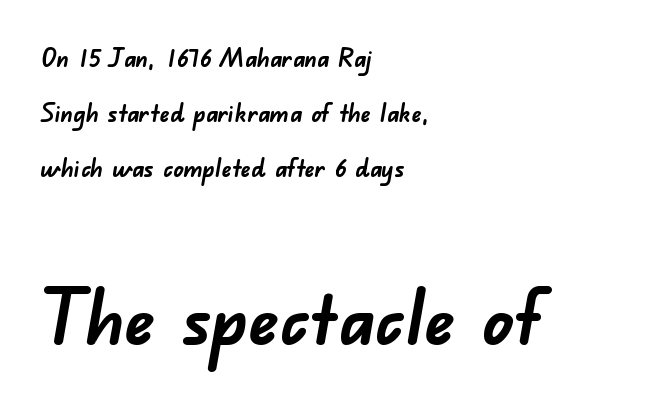
{"serif": "no", "bold": "yes", "weight": "semibold", "width": "normal", "stroke_contrast": "low", "x_height": "small", "monospaced": "no", "underline": "no", "align": "left", "line_spacing": "loose", "line_spacing_ratio": 2.2, "letter_spacing": "normal", "letter_spacing_em": 0.0, "larger_block": "second", "size_ratio": 3.04, "glyph_px": 76}
